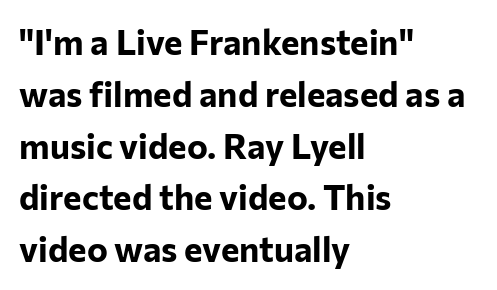
{"serif": "no", "italic": "no", "bold": "yes", "weight": "bold", "width": "normal", "stroke_contrast": "low", "x_height": "medium", "monospaced": "no", "underline": "no", "align": "left", "line_spacing": "normal", "line_spacing_ratio": 1.48, "letter_spacing": "normal", "letter_spacing_em": 0.0, "glyph_px": 35}
